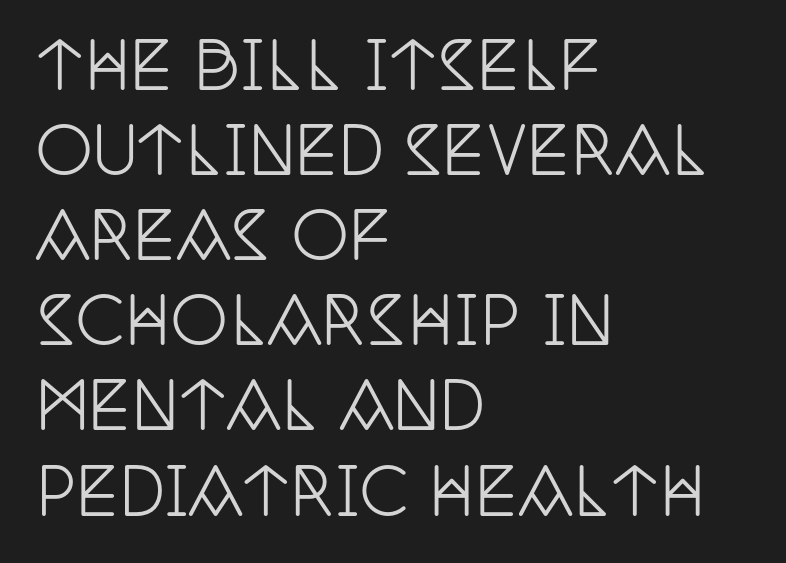
The image shows 64 px condensed serif type, upright; set left-aligned, normal line spacing (1.33x), normal letter spacing, not underlined; low stroke contrast and a large x-height.
